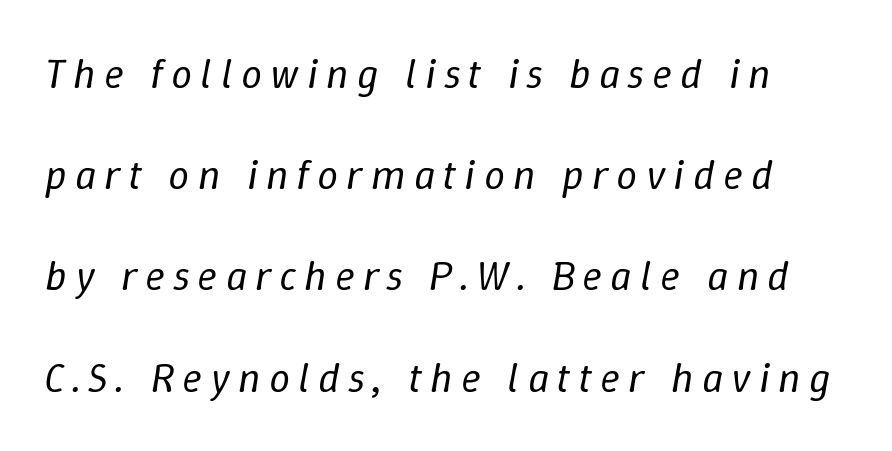
The image shows 42 px regular-weight type, italic (leaning right); set loose line spacing (2.41x), not underlined; low stroke contrast and a medium x-height.
